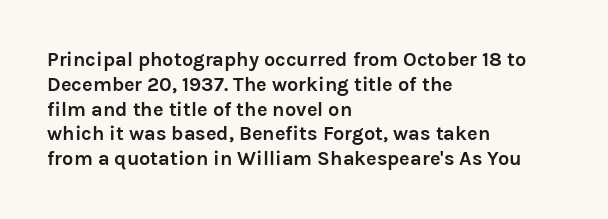
Line starts are locked; line ends wander. Tracking value appears to be zero — textbook default spacing. Style check: upright. Rule under the text: the space is simply empty. Heavy-handed strokes throughout: this text is bold.
